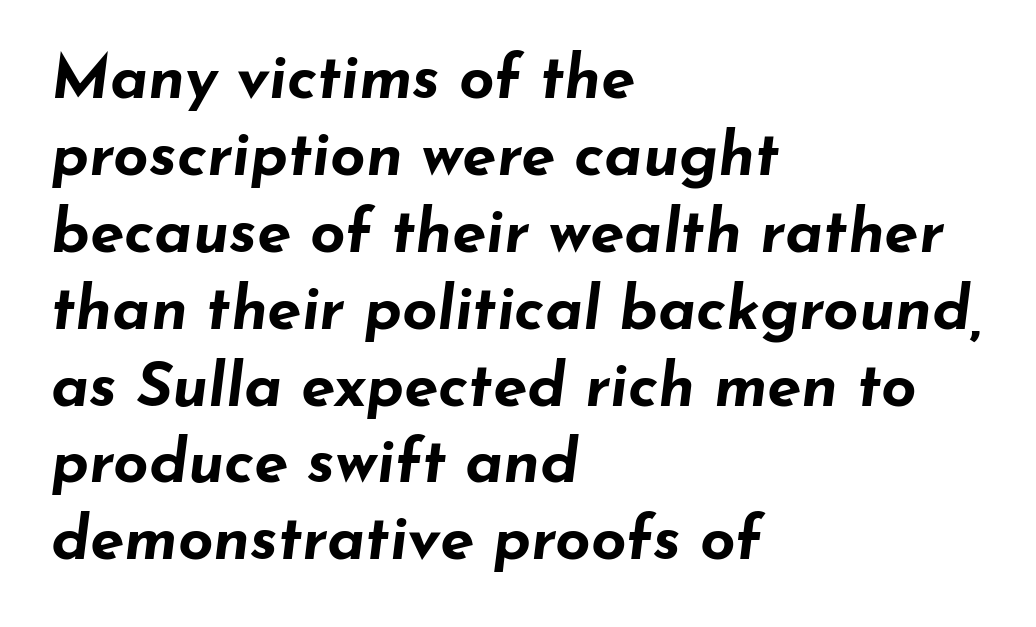
The image shows 62 px bold, wide type, italic (leaning right); set left-aligned, line spacing 1.24x, normal letter spacing, not underlined; low stroke contrast and a small x-height.
